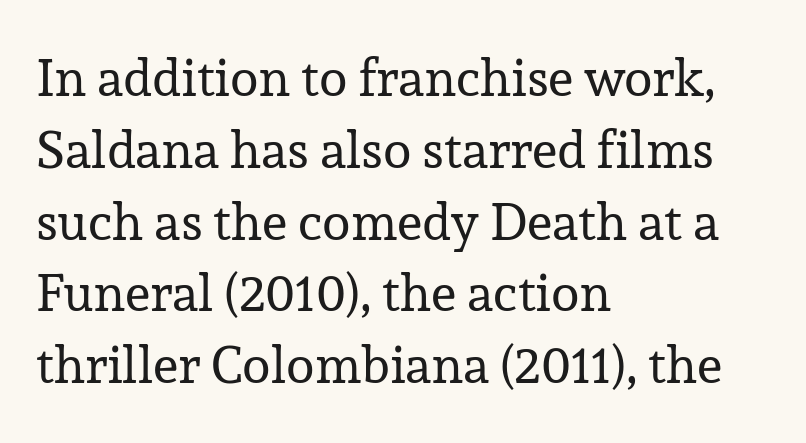
The image shows 52 px regular-weight serif type, upright; set left-aligned, normal line spacing (1.38x), normal letter spacing, not underlined; low stroke contrast and a medium x-height.
